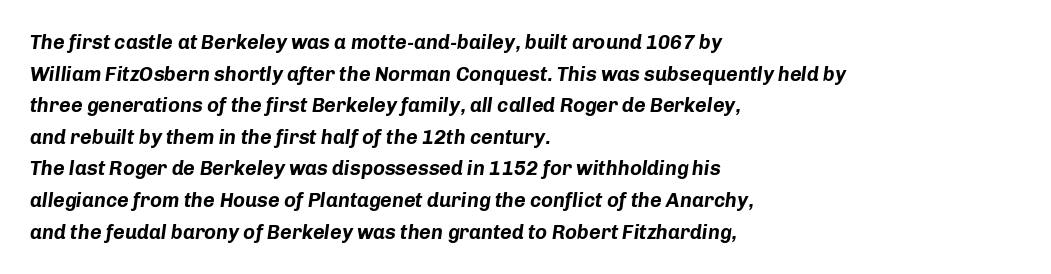
The area under the type is left untouched. There's an unmistakable incline to the writing here. Horizontally, the lines are justified to the leading edge only. Inter-character spacing is left at the font's built-in metrics. Typographic density is high because the face is bold.
